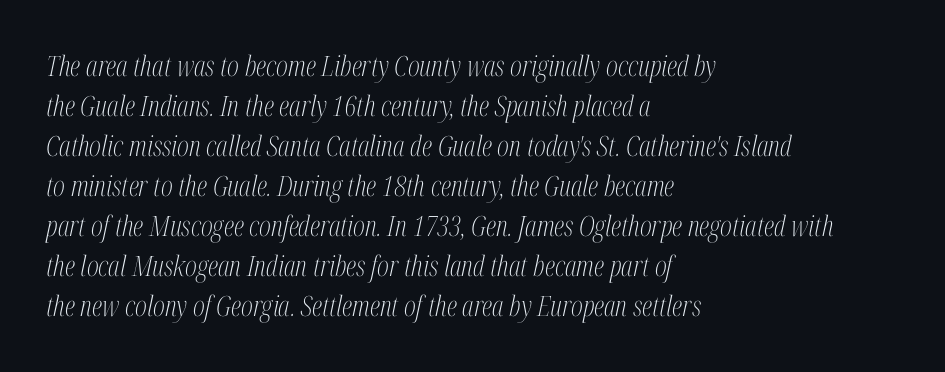
Vertically, the passage feels balanced, rows spaced as you'd expect. Heft: none added — not bold. The foot of each line stays bare and open. The axis of the letterforms is tilted away from vertical. Where is the straight margin? On the left. Yep, those are serifs on the letters.
